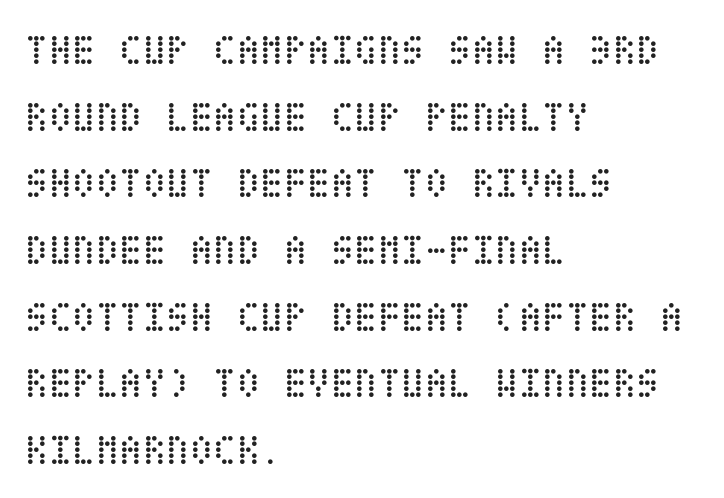
Q: Is the text bold? A: No.
Q: Is the text italic (slanted)? A: No, it is upright.
Q: Is the text underlined? A: No.
Q: How is the paragraph aligned? A: Left-aligned.
Q: Is the spacing between letters normal or unusually wide? A: Normal.
Q: Is the spacing between lines tight, normal or loose? A: Normal.
Q: Width (condensed, normal, or wide)? A: Condensed.
Q: Stroke contrast? A: Low.
Q: x-height? A: Large.
